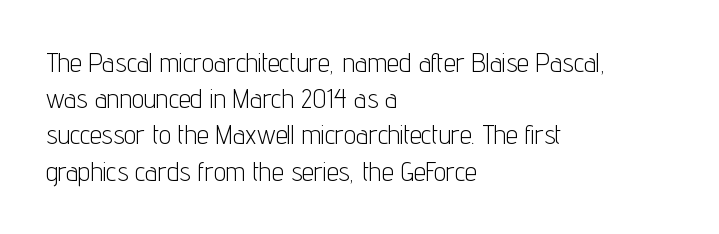
The strokes carry an ordinary text weight at most. Teacher's note: observe the even left margin — that is flush-left alignment. The lines sit at an ordinary, default distance from one another. Does extra space separate the letters? No, they use regular spacing. Posture: vertical. The specimen omits any rule beneath the text block's lines.
